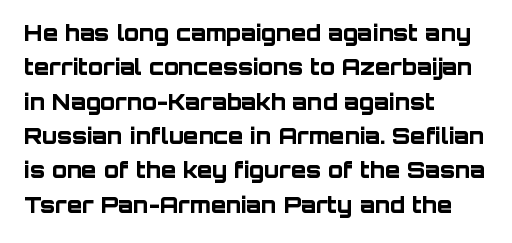
The image shows 22 px bold type, upright; set left-aligned, normal line spacing (1.56x), normal letter spacing, not underlined.
